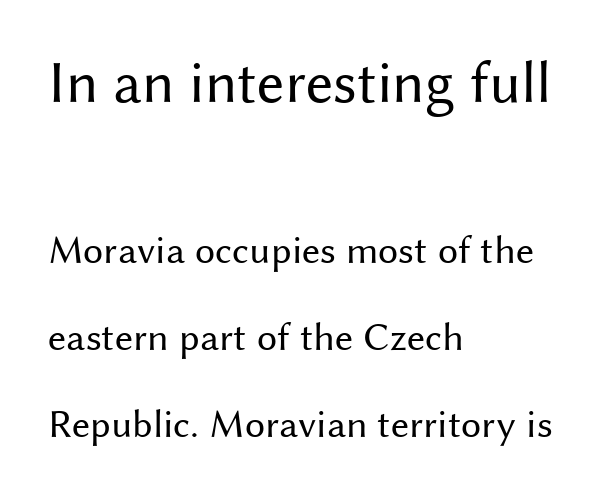
The rendering uses a large line-height, opening up the rows. Standard letterfit; no display-style spreading of the glyphs. The initial chunk of copy outweighs the following chunk in type size. Proportional: the letters do not fall into vertical columns. The text block is weighted toward the left margin, trailing off unevenly rightward.
